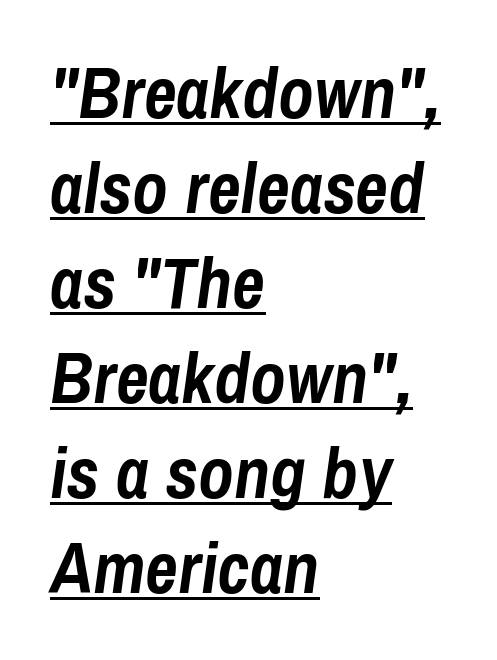
{"italic": "yes", "lean": "right", "slant_degrees": 8, "bold": "yes", "weight": "semibold", "width": "condensed", "stroke_contrast": "low", "x_height": "medium", "monospaced": "no", "underline": "yes", "align": "left", "line_spacing": "normal", "line_spacing_ratio": 1.32, "letter_spacing": "normal", "letter_spacing_em": 0.0, "glyph_px": 72}
